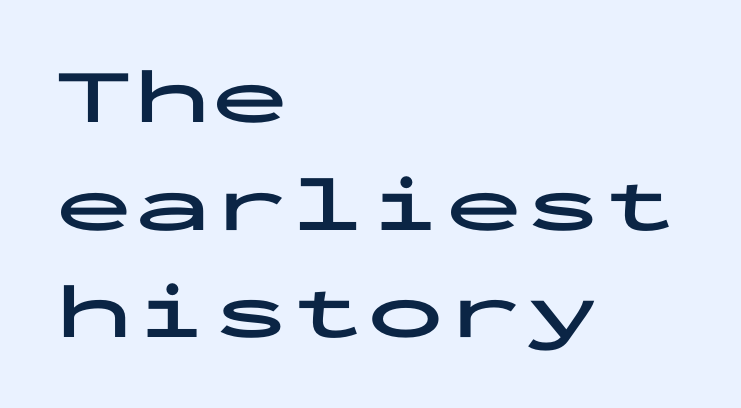
The image shows 78 px bold, wide sans-serif type, upright, monospaced; set left-aligned, normal line spacing (1.38x), normal letter spacing, not underlined; low stroke contrast and a medium x-height.
